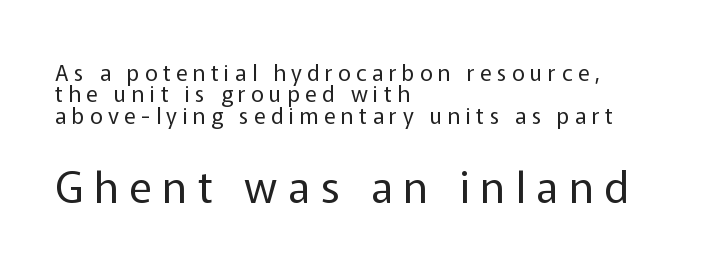
Q: Is the text bold? A: No.
Q: Is the text italic (slanted)? A: No, it is upright.
Q: Is the typeface a serif or a sans-serif typeface? A: Sans-serif.
Q: Is the text underlined? A: No.
Q: How is the paragraph aligned? A: Left-aligned.
Q: Is the spacing between letters normal or unusually wide? A: Unusually wide.
Q: Is the spacing between lines tight, normal or loose? A: Tight.
Q: Which block of text is set in a larger size, the first (top) or the second (bottom)? A: The second (bottom) one.
Q: Width (condensed, normal, or wide)? A: Normal.
Q: Stroke contrast? A: Low.
Q: x-height? A: Medium.
Q: Monospaced? A: No.
